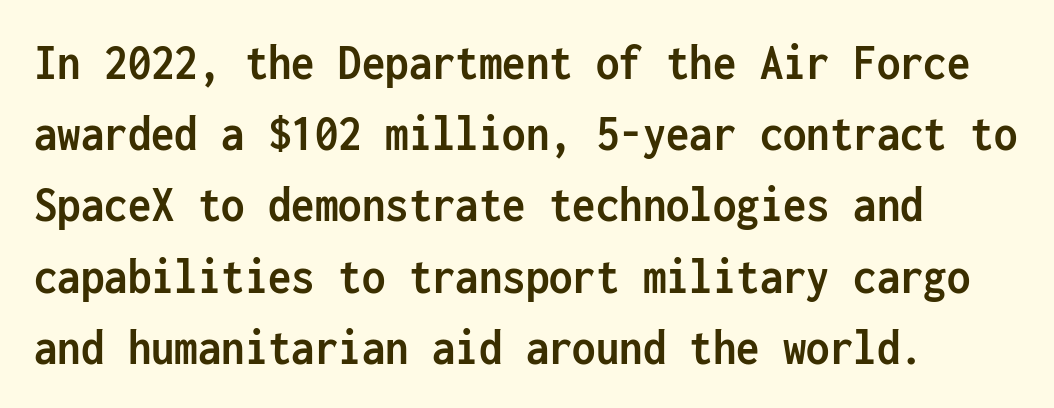
Q: Is the text bold? A: Yes.
Q: Is the text italic (slanted)? A: No, it is upright.
Q: Is the typeface a serif or a sans-serif typeface? A: Sans-serif.
Q: Is the text underlined? A: No.
Q: Is the spacing between letters normal or unusually wide? A: Normal.
Q: Is the spacing between lines tight, normal or loose? A: Normal.
Q: Width (condensed, normal, or wide)? A: Condensed.
Q: Stroke contrast? A: Low.
Q: x-height? A: Medium.
Q: Monospaced? A: Yes.
